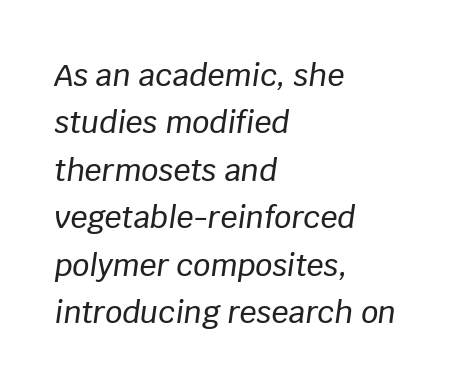
{"italic": "yes", "lean": "right", "slant_degrees": 8, "width": "normal", "stroke_contrast": "low", "x_height": "large", "monospaced": "no", "underline": "no", "align": "left", "line_spacing": "normal", "line_spacing_ratio": 1.58, "letter_spacing": "normal", "letter_spacing_em": 0.0, "glyph_px": 30}
